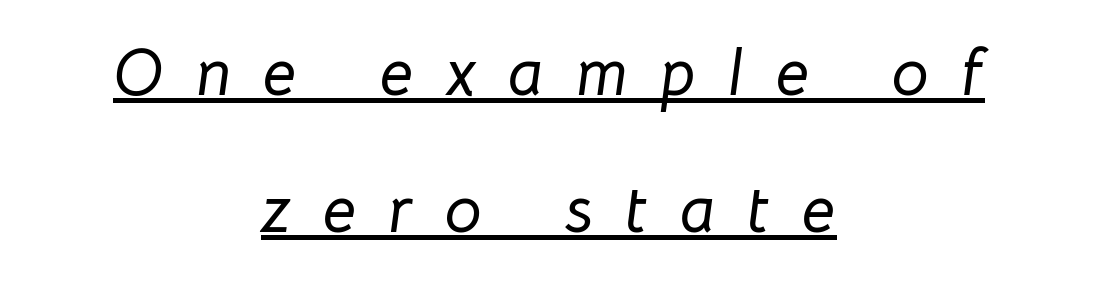
The image shows 66 px text type, italic (leaning right); set centered, loose line spacing (2.07x), unusually wide letter spacing (+0.49 em), underlined; low stroke contrast and a medium x-height.
